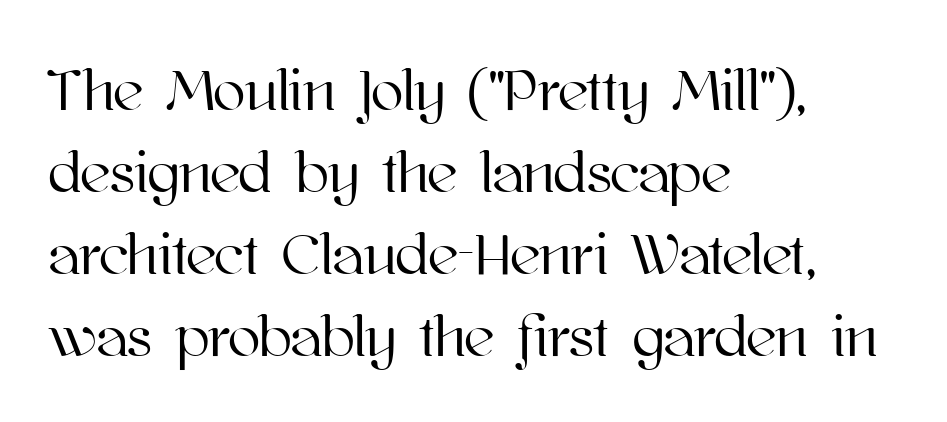
Q: Is the text italic (slanted)? A: No, it is upright.
Q: Is the text underlined? A: No.
Q: How is the paragraph aligned? A: Left-aligned.
Q: Is the spacing between letters normal or unusually wide? A: Normal.
Q: Is the spacing between lines tight, normal or loose? A: Normal.
Q: Width (condensed, normal, or wide)? A: Normal.
Q: Stroke contrast? A: High.
Q: x-height? A: Medium.
Q: Monospaced? A: No.
